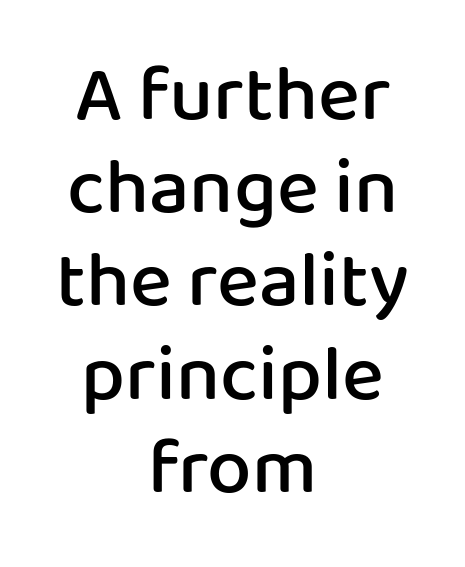
Q: Is the text bold? A: Semi-bold.
Q: Is the text italic (slanted)? A: No, it is upright.
Q: Is the typeface a serif or a sans-serif typeface? A: Sans-serif.
Q: Is the text underlined? A: No.
Q: How is the paragraph aligned? A: Centered.
Q: Is the spacing between letters normal or unusually wide? A: Normal.
Q: Width (condensed, normal, or wide)? A: Normal.
Q: Stroke contrast? A: Low.
Q: x-height? A: Medium.
Q: Monospaced? A: No.
